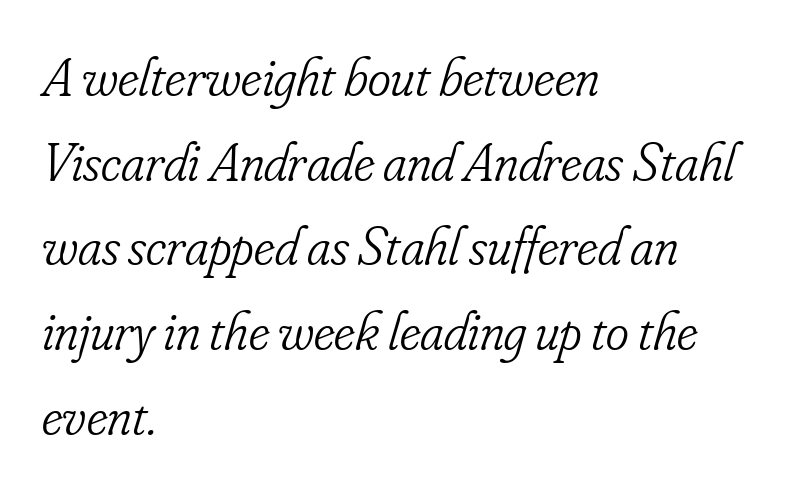
Notice how the stems are inclined rather than vertical — that's the hallmark of italics. All the whitespace from short lines collects on the right. This sample has the flowing, uneven cadence of proportional lettering. The letters look calm and open, with moderate or lighter stems. A typesetter would call this zero additional tracking. Leading matches the norm, producing a regular column.
